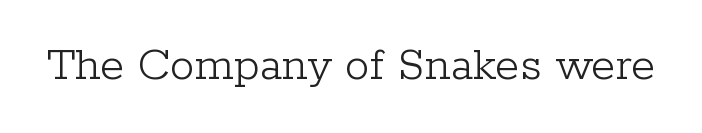
Decoration check: the copy has no underline. No italicization has been applied; the sample stays upright. Default kerning and tracking; the words read as compact shapes. The weight tops out at a normal text grade. Does the type have serifs? Yes, each stem ends in a small foot.
